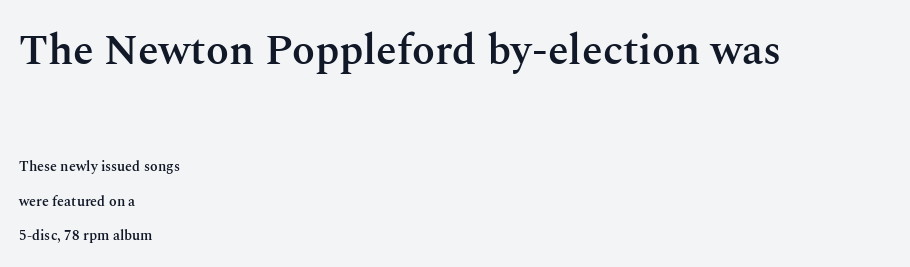
Font category for this specimen: serif. Characters remain perfectly vertical along every line. Each word holds together tightly as a unit, with standard inter-letter gaps. The space between consecutive lines is lavish.
